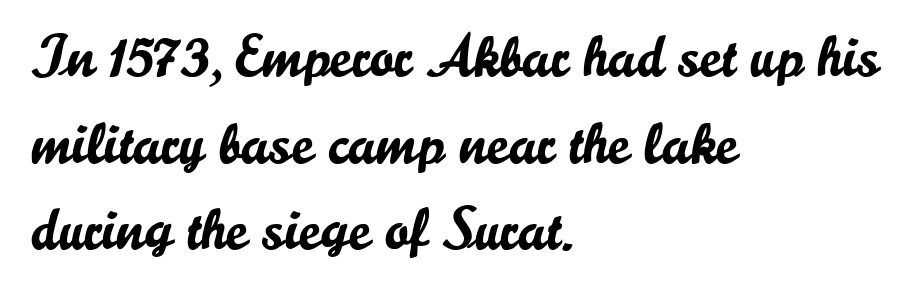
The image shows 59 px sans-serif type; set left-aligned, normal line spacing (1.47x), normal letter spacing, not underlined; low stroke contrast and a small x-height.
